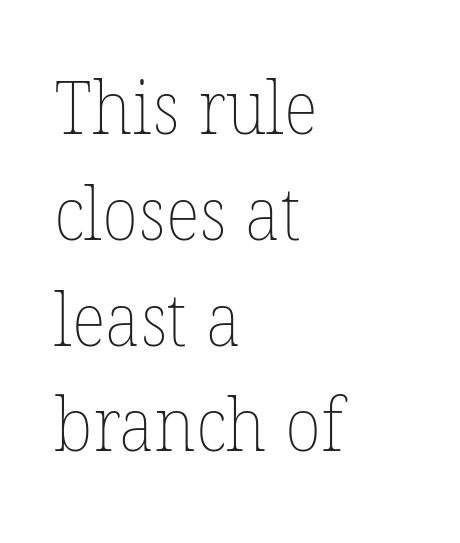
Varying glyph widths throughout — classic text-font behaviour. No heavy texture on the line: the type isn't bold. No extra tracking has been applied to these lines. Horizontally, the lines are justified to the leading edge only. Letters rest on an invisible, unmarked baseline.
